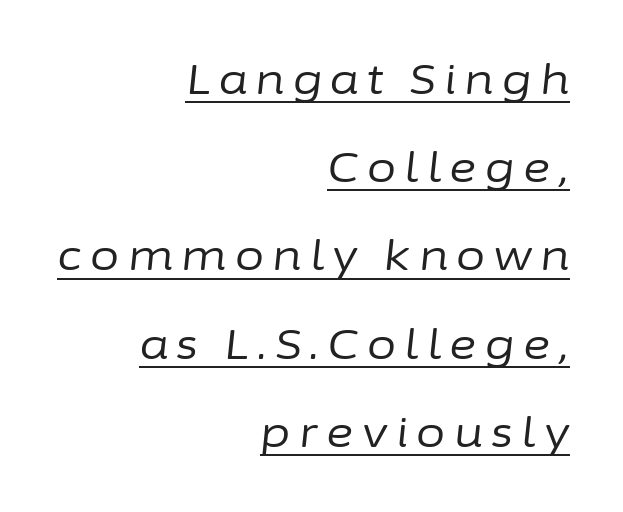
Q: Is the text bold? A: No.
Q: Is the text italic (slanted)? A: Yes, it leans right by about 6 degrees.
Q: Is the text underlined? A: Yes.
Q: How is the paragraph aligned? A: Right-aligned.
Q: Is the spacing between letters normal or unusually wide? A: Unusually wide.
Q: Is the spacing between lines tight, normal or loose? A: Loose.
Q: Width (condensed, normal, or wide)? A: Normal.
Q: Stroke contrast? A: Low.
Q: x-height? A: Medium.
Q: Monospaced? A: No.
